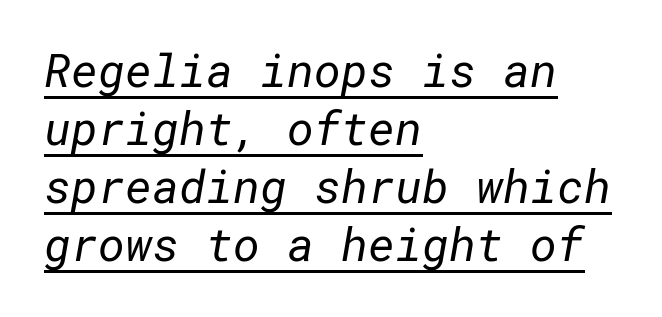
{"serif": "no", "bold": "no", "weight": "regular", "width": "normal", "stroke_contrast": "low", "x_height": "medium", "underline": "yes", "align": "left", "line_spacing": "normal", "line_spacing_ratio": 1.26, "letter_spacing": "normal", "letter_spacing_em": 0.0, "glyph_px": 46}
